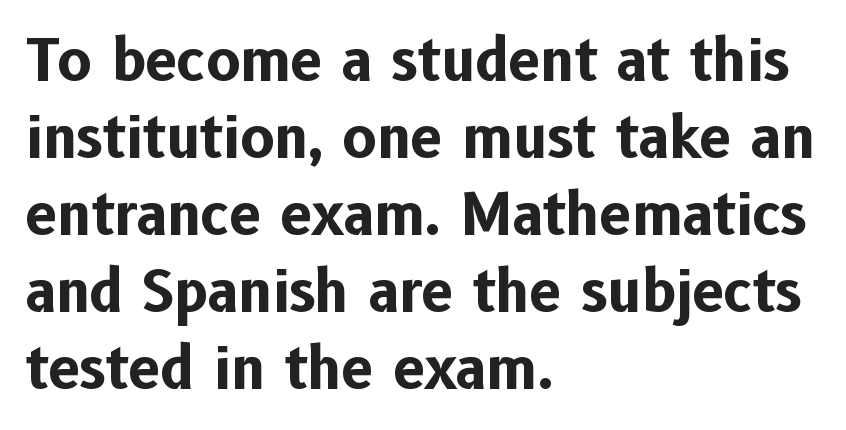
These lines stack with their left ends in a neat column. Is this a fixed-width face? No — the glyphs have proportional, varying widths. On the weight axis this lands at bold, roughly 700. Designer's note — italics off, roman on.
